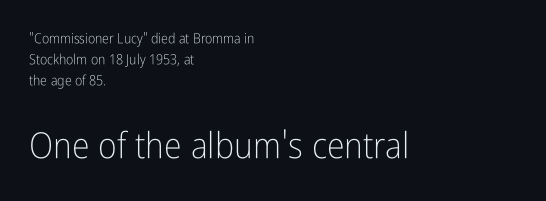
The image shows 36 px light, condensed sans-serif type, upright; set left-aligned, normal line spacing (1.51x), normal letter spacing, not underlined; the second (bottom) block is 2.57x larger; low stroke contrast and a medium x-height.
